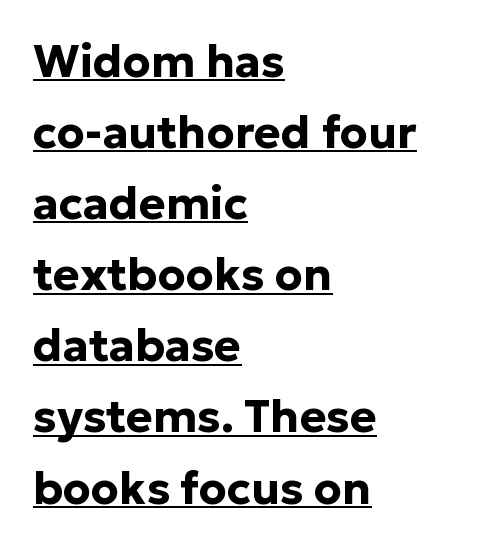
{"serif": "no", "italic": "no", "bold": "yes", "weight": "bold", "width": "normal", "stroke_contrast": "low", "x_height": "medium", "monospaced": "no", "underline": "yes", "align": "left", "line_spacing": "normal", "line_spacing_ratio": 1.58, "letter_spacing": "normal", "letter_spacing_em": 0.0, "glyph_px": 45}
